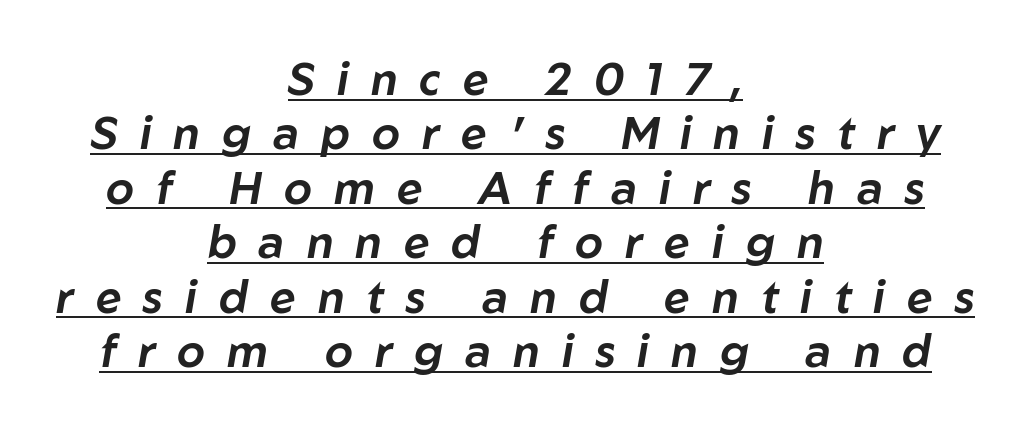
Looks like regular typesetting: each glyph gets only the width it needs. Visually the block forms a symmetrical silhouette, jagged on both flanks. The specimen includes a rule beneath the text block's lines. What stands out about the letter spacing? Its width — letters are far apart. Does the lettering tilt? It does — this is italic.
